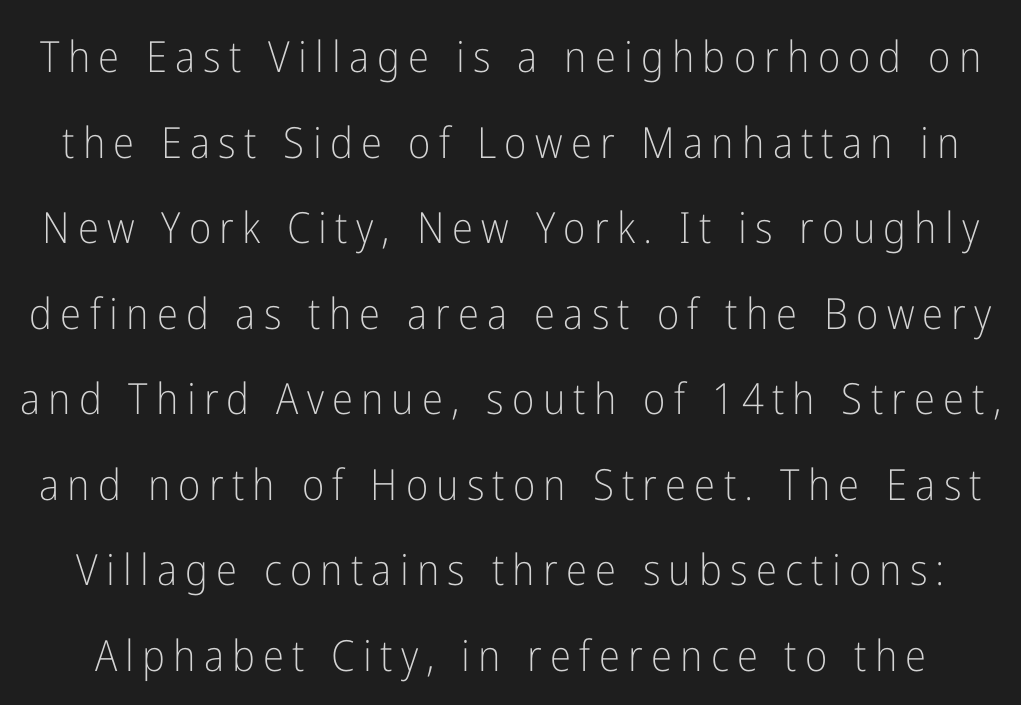
{"serif": "no", "italic": "no", "bold": "no", "weight": "light", "width": "condensed", "stroke_contrast": "low", "x_height": "medium", "monospaced": "no", "underline": "no", "line_spacing": "loose", "line_spacing_ratio": 1.99, "glyph_px": 43}
